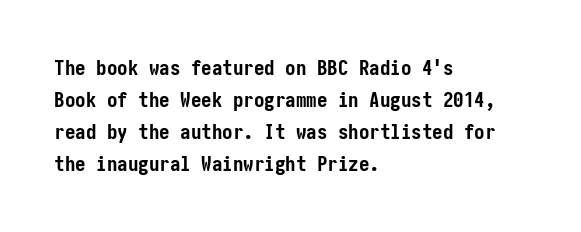
{"italic": "no", "bold": "yes", "underline": "no", "align": "left", "line_spacing": "normal", "line_spacing_ratio": 1.53, "letter_spacing": "normal", "letter_spacing_em": 0.0, "glyph_px": 21}
